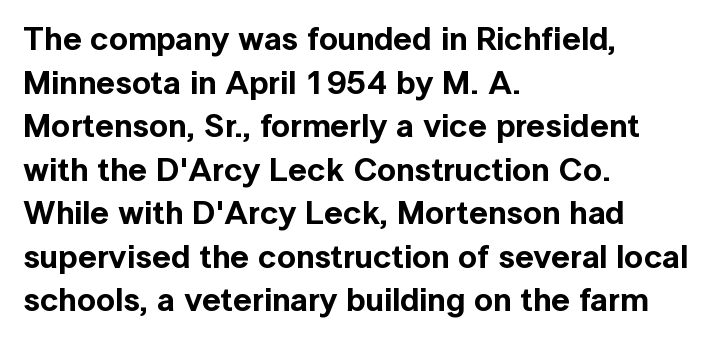
{"serif": "no", "italic": "no", "width": "normal", "x_height": "medium", "monospaced": "no", "underline": "no", "align": "left", "line_spacing": "normal", "line_spacing_ratio": 1.32, "letter_spacing": "normal", "letter_spacing_em": 0.0, "glyph_px": 33}
